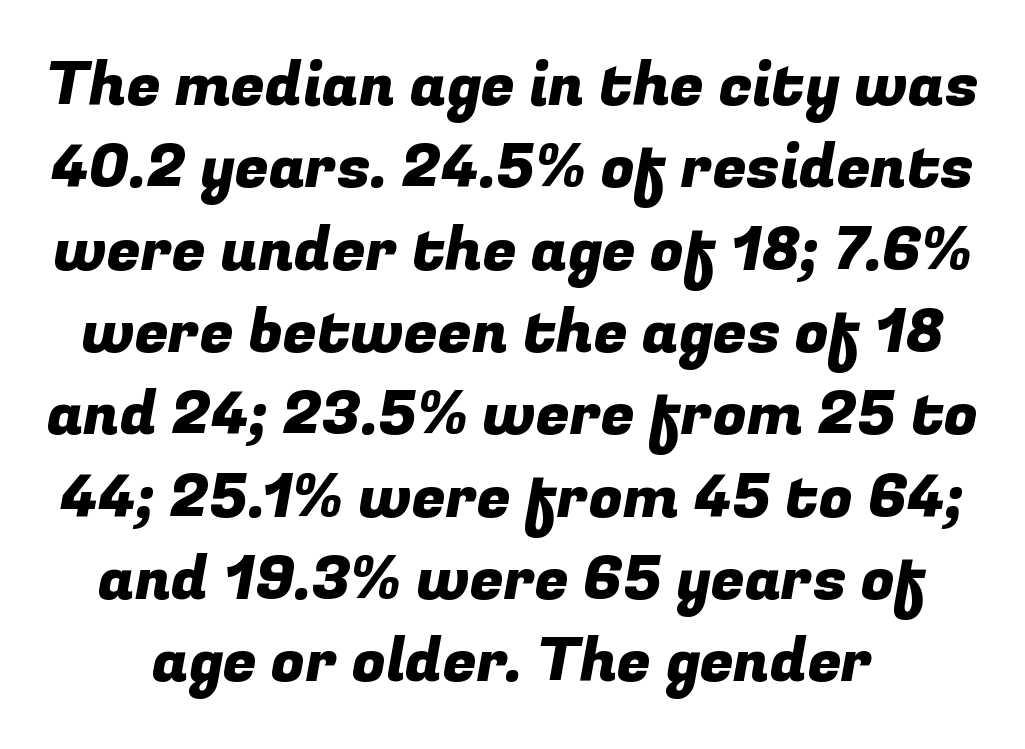
Q: Is the typeface a serif or a sans-serif typeface? A: Sans-serif.
Q: Is the text underlined? A: No.
Q: Is the spacing between letters normal or unusually wide? A: Normal.
Q: Is the spacing between lines tight, normal or loose? A: Normal.
Q: Width (condensed, normal, or wide)? A: Normal.
Q: Stroke contrast? A: Low.
Q: x-height? A: Medium.
Q: Monospaced? A: No.
